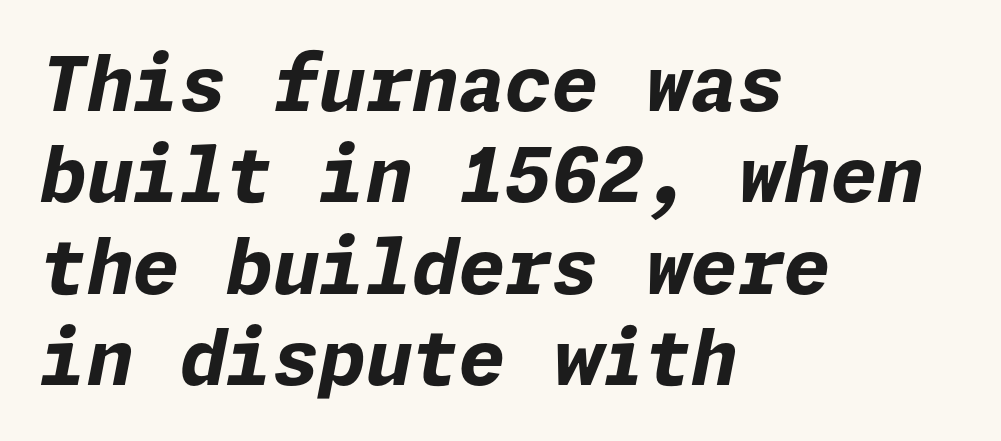
{"italic": "yes", "lean": "right", "slant_degrees": 11, "bold": "yes", "weight": "bold", "width": "normal", "stroke_contrast": "low", "x_height": "medium", "underline": "no", "align": "left", "line_spacing_ratio": 1.22, "letter_spacing": "normal", "letter_spacing_em": 0.0, "glyph_px": 75}
